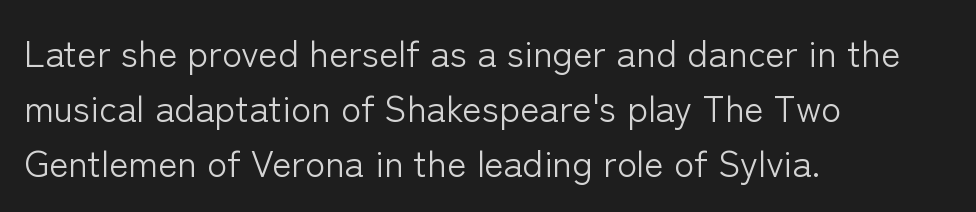
{"serif": "no", "italic": "no", "bold": "no", "weight": "light", "width": "normal", "stroke_contrast": "low", "x_height": "medium", "monospaced": "no", "underline": "no", "align": "left", "line_spacing": "normal", "line_spacing_ratio": 1.48, "letter_spacing": "normal", "letter_spacing_em": 0.0, "glyph_px": 37}
